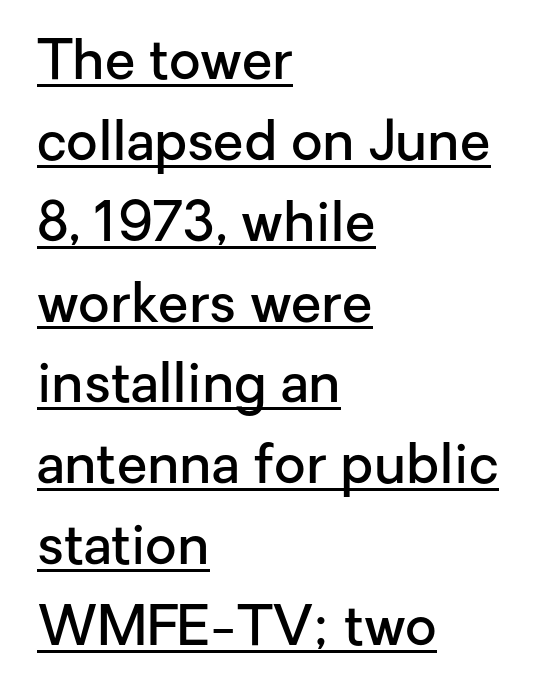
Q: Is the text bold? A: Semi-bold.
Q: Is the text italic (slanted)? A: No, it is upright.
Q: Is the typeface a serif or a sans-serif typeface? A: Sans-serif.
Q: Is the text underlined? A: Yes.
Q: How is the paragraph aligned? A: Left-aligned.
Q: Is the spacing between letters normal or unusually wide? A: Normal.
Q: Is the spacing between lines tight, normal or loose? A: Normal.
Q: Width (condensed, normal, or wide)? A: Normal.
Q: Stroke contrast? A: Low.
Q: x-height? A: Medium.
Q: Monospaced? A: No.
